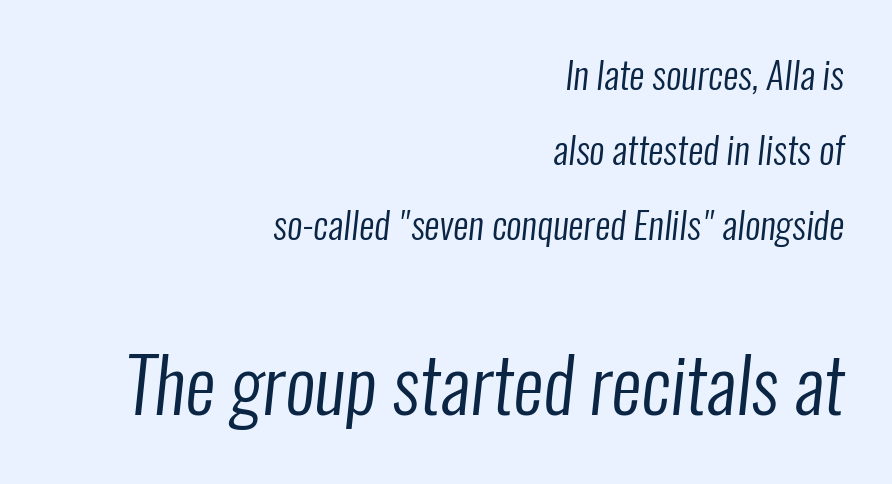
{"serif": "no", "bold": "no", "weight": "regular", "width": "condensed", "stroke_contrast": "low", "x_height": "medium", "monospaced": "no", "underline": "no", "align": "right", "line_spacing": "loose", "line_spacing_ratio": 1.97, "letter_spacing": "normal", "letter_spacing_em": 0.0, "larger_block": "second", "size_ratio": 1.97, "glyph_px": 75}
